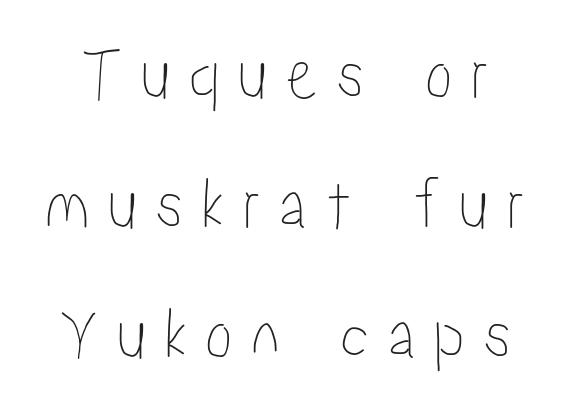
{"italic": "no", "width": "condensed", "stroke_contrast": "low", "x_height": "medium", "monospaced": "no", "underline": "no", "line_spacing_ratio": 1.76, "letter_spacing": "wide", "letter_spacing_em": 0.24, "glyph_px": 74}
